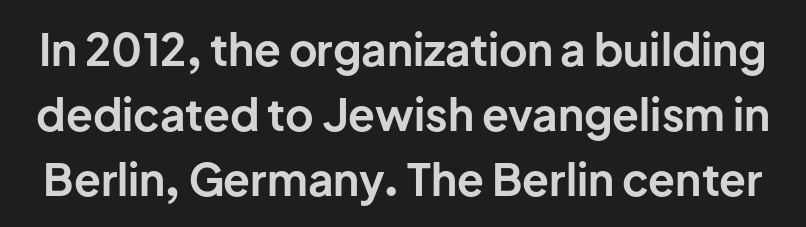
Q: Is the text bold? A: Yes.
Q: Is the text italic (slanted)? A: No, it is upright.
Q: Is the typeface a serif or a sans-serif typeface? A: Sans-serif.
Q: Is the text underlined? A: No.
Q: Is the spacing between letters normal or unusually wide? A: Normal.
Q: Is the spacing between lines tight, normal or loose? A: Normal.
Q: Width (condensed, normal, or wide)? A: Normal.
Q: Stroke contrast? A: Low.
Q: x-height? A: Medium.
Q: Monospaced? A: No.
